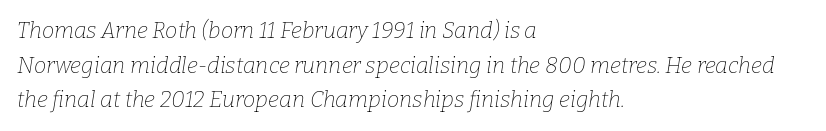
The image shows 22 px text type, italic (leaning right); set left-aligned, normal line spacing (1.57x), normal letter spacing, not underlined.
